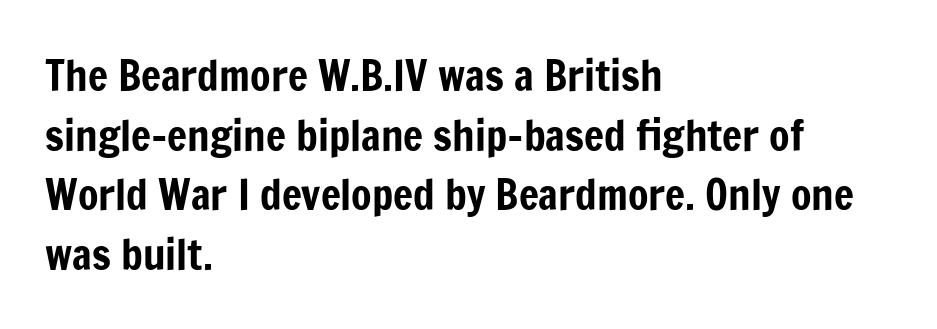
Q: Is the text italic (slanted)? A: No, it is upright.
Q: Is the typeface a serif or a sans-serif typeface? A: Sans-serif.
Q: Is the text underlined? A: No.
Q: How is the paragraph aligned? A: Left-aligned.
Q: Is the spacing between letters normal or unusually wide? A: Normal.
Q: Is the spacing between lines tight, normal or loose? A: Normal.
Q: Width (condensed, normal, or wide)? A: Condensed.
Q: Stroke contrast? A: Low.
Q: x-height? A: Medium.
Q: Monospaced? A: No.
